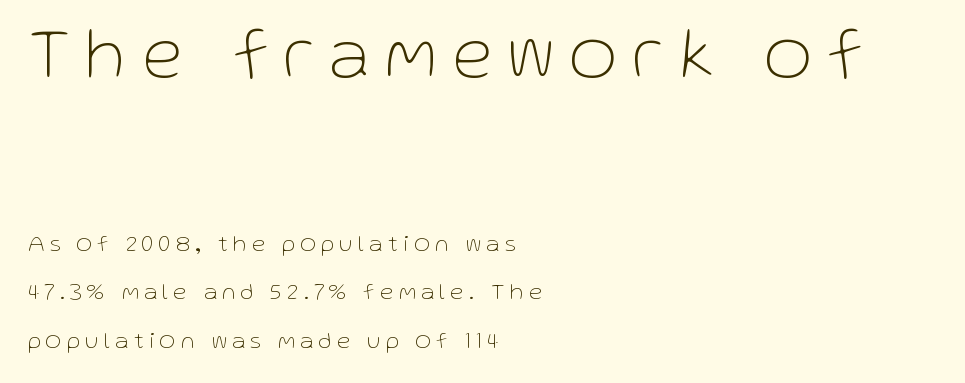
What's the leading like? Stretched, with rows far apart. The glyphs are unaccompanied by any horizontal stroke below them. The emphasis by scale lands on block number one, above. The lines in this sample share a left origin and differ only in where they stop.
